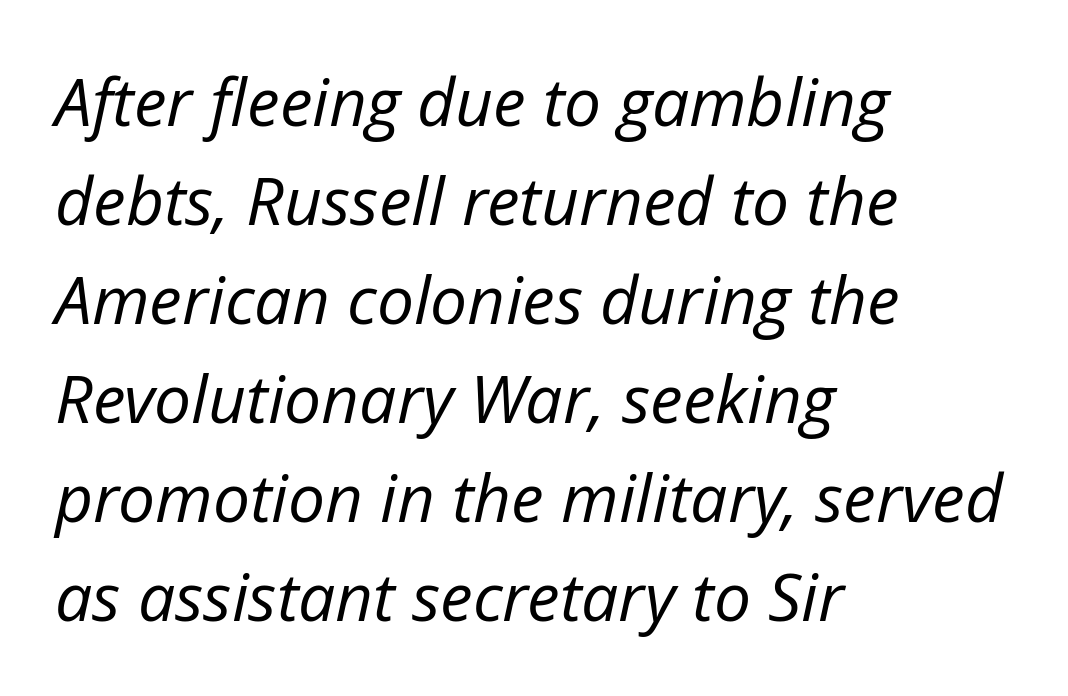
Looks like regular typesetting: each glyph gets only the width it needs. Is the type heavy? It reads as light-to-regular instead. Whoever set this chose a conventional vertical rhythm. In terms of letterspacing, this is plain default setting. The specimen reads as italic at a glance.
